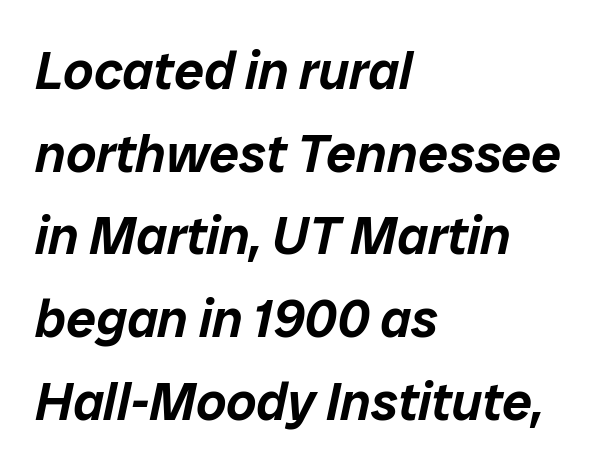
The image shows 53 px text type, italic (leaning right); set left-aligned, normal line spacing (1.56x), normal letter spacing, not underlined; low stroke contrast and a medium x-height.
